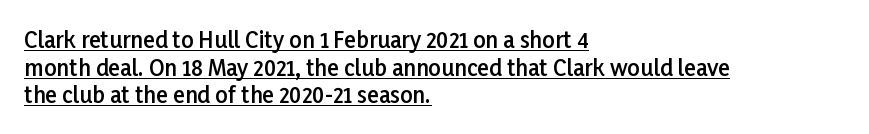
{"italic": "no", "bold": "semi", "underline": "yes", "align": "left", "line_spacing": "normal", "line_spacing_ratio": 1.26, "letter_spacing": "normal", "letter_spacing_em": 0.0, "glyph_px": 22}
